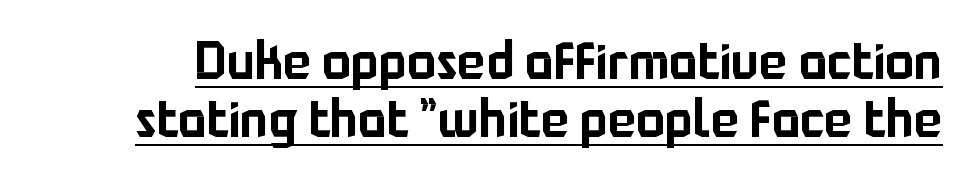
The image shows 53 px sans-serif type, upright; set tight line spacing (1.09x), normal letter spacing, underlined; low stroke contrast and a medium x-height.
